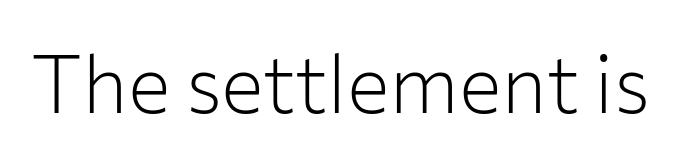
The image shows 80 px light sans-serif type, upright; set normal letter spacing, not underlined; low stroke contrast and a medium x-height.
